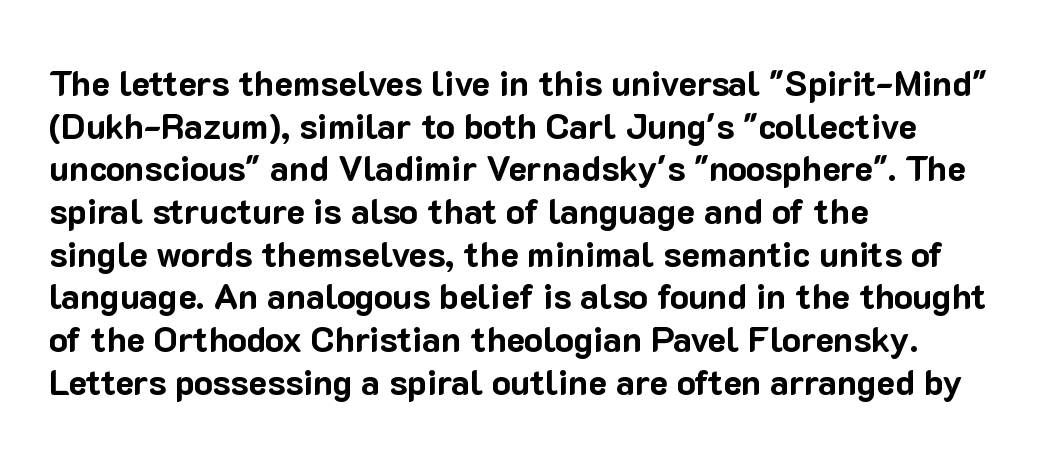
{"serif": "no", "italic": "no", "bold": "yes", "weight": "bold", "width": "normal", "stroke_contrast": "low", "x_height": "medium", "monospaced": "no", "underline": "no", "align": "left", "line_spacing_ratio": 1.22, "letter_spacing": "normal", "letter_spacing_em": 0.0, "glyph_px": 35}
